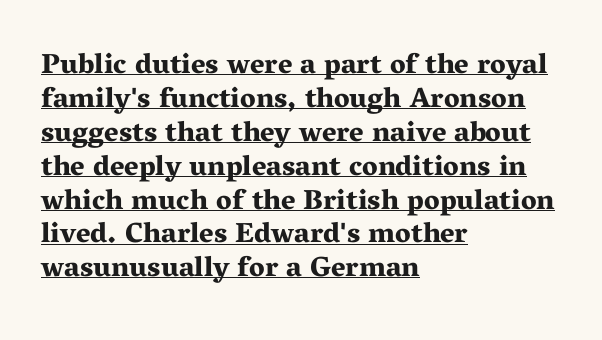
The image shows 28 px bold, wide serif type, upright; set left-aligned, line spacing 1.21x, normal letter spacing, underlined; medium stroke contrast and a medium x-height.
